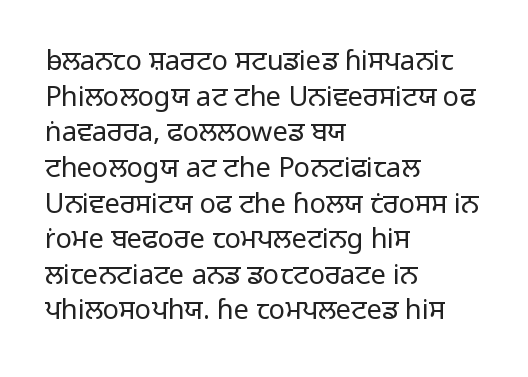
{"italic": "no", "bold": "no", "underline": "no", "align": "left", "line_spacing": "normal", "line_spacing_ratio": 1.32, "letter_spacing": "normal", "letter_spacing_em": 0.0, "glyph_px": 27}
